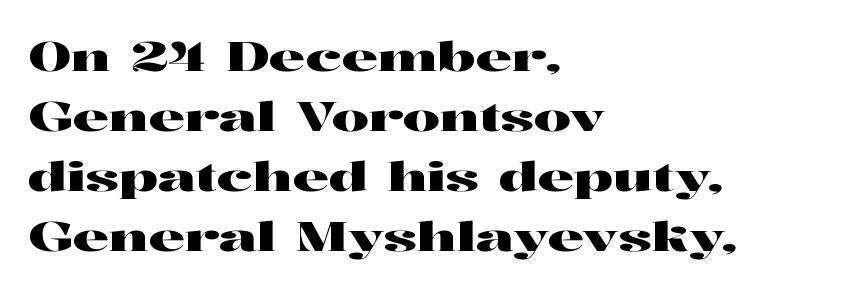
Q: Is the text italic (slanted)? A: No, it is upright.
Q: Is the typeface a serif or a sans-serif typeface? A: Serif.
Q: Is the text underlined? A: No.
Q: How is the paragraph aligned? A: Left-aligned.
Q: Is the spacing between letters normal or unusually wide? A: Normal.
Q: Is the spacing between lines tight, normal or loose? A: Normal.
Q: Width (condensed, normal, or wide)? A: Wide.
Q: Stroke contrast? A: High.
Q: x-height? A: Medium.
Q: Monospaced? A: No.
